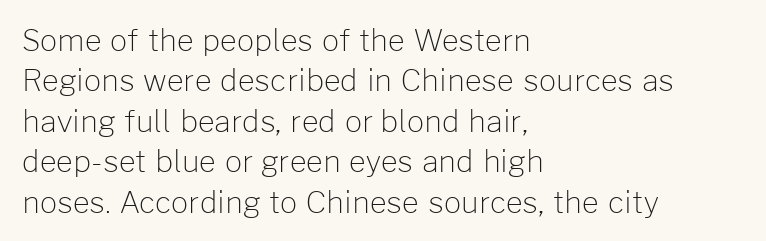
The passage shown is not bold in any degree. Upright lettering throughout. In terms of letterform style, serifs are entirely absent. Here the designer chose a conventional face with non-uniform glyph widths.
